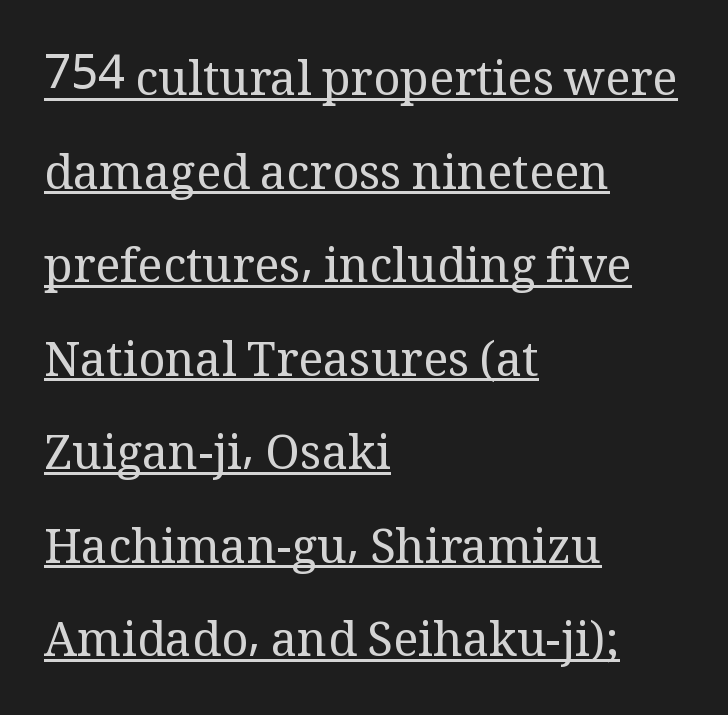
The image shows 47 px regular-weight serif type, upright; set left-aligned, loose line spacing (1.99x), normal letter spacing, underlined; medium stroke contrast and a medium x-height.
